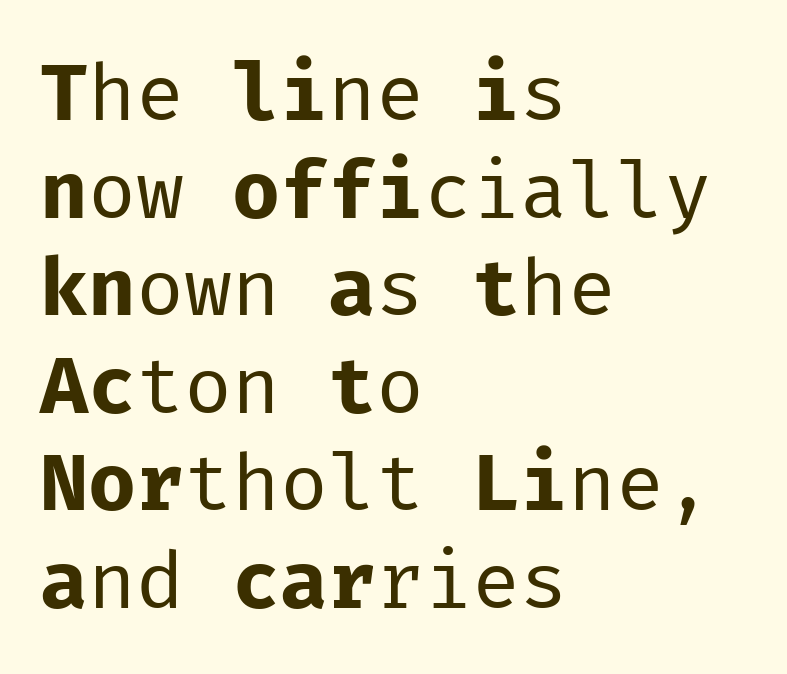
The weight would be labelled regular, book, light, or lighter still. Designer's note — italics off, roman on. Only glyphs here, with clear space below each row. A classic flush-left, rag-right setting is used for this passage. Stroke terminals: plain, sans-serif.
